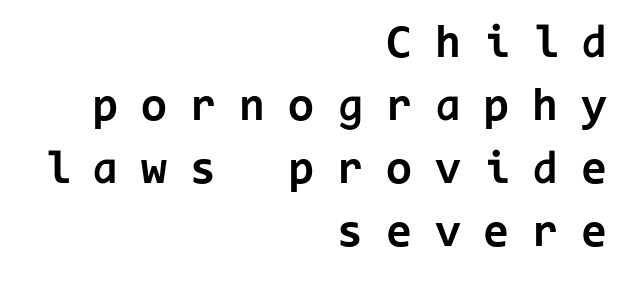
The image shows 47 px bold sans-serif type, upright, monospaced; set right-aligned, normal line spacing (1.34x), unusually wide letter spacing (+0.49 em), not underlined; low stroke contrast and a medium x-height.
